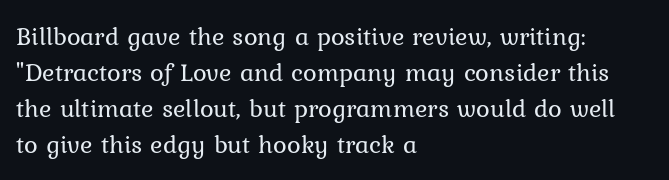
{"italic": "no", "bold": "no", "underline": "no", "align": "left", "line_spacing": "normal", "line_spacing_ratio": 1.39, "letter_spacing": "normal", "letter_spacing_em": 0.0, "glyph_px": 26}
